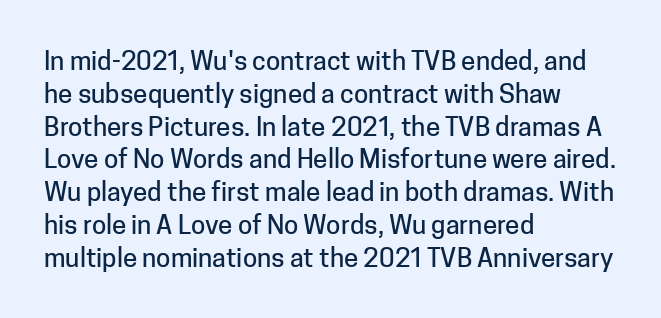
Each new line begins a customary step beneath the previous one. The passage shown is not underscored anywhere. Unlike italic type, these characters show no tilt at all. Casual observation: everything's shoved over to the left.
